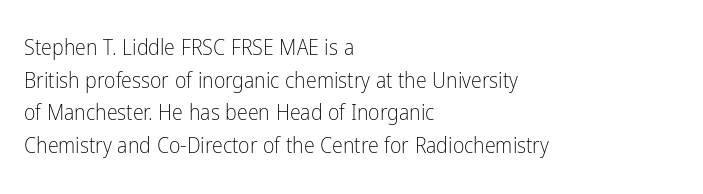
The image shows 22 px text type, upright; set left-aligned, normal line spacing (1.48x), normal letter spacing, not underlined.
